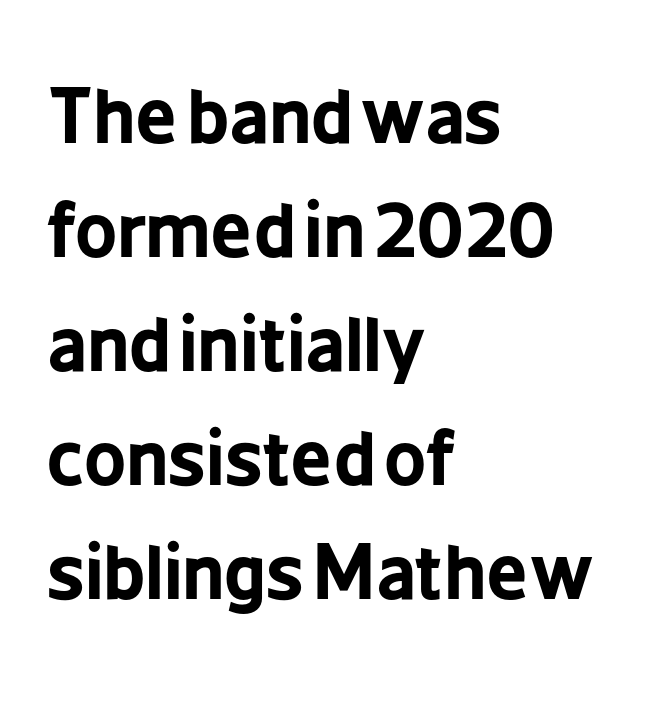
Q: Is the text bold? A: Yes.
Q: Is the text italic (slanted)? A: No, it is upright.
Q: Is the typeface a serif or a sans-serif typeface? A: Sans-serif.
Q: Is the text underlined? A: No.
Q: How is the paragraph aligned? A: Left-aligned.
Q: Is the spacing between letters normal or unusually wide? A: Normal.
Q: Is the spacing between lines tight, normal or loose? A: Normal.
Q: Width (condensed, normal, or wide)? A: Condensed.
Q: Stroke contrast? A: Low.
Q: x-height? A: Medium.
Q: Monospaced? A: No.
